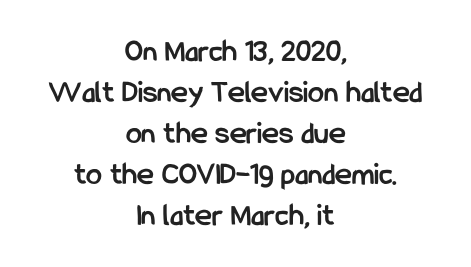
{"serif": "no", "italic": "no", "bold": "yes", "weight": "semibold", "width": "condensed", "stroke_contrast": "low", "x_height": "medium", "monospaced": "no", "underline": "no", "align": "center", "line_spacing": "normal", "line_spacing_ratio": 1.28, "letter_spacing": "normal", "letter_spacing_em": 0.0, "glyph_px": 32}
